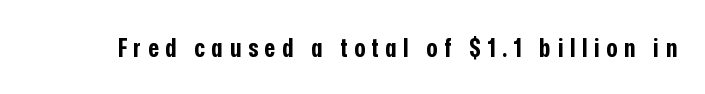
Heavy-handed strokes throughout: this text is bold. Each row of text sits above clean, open space. In terms of letterspacing, this is a distinctly airy, spread setting. This sample uses an upright cut, with every glyph sitting square on the baseline.
